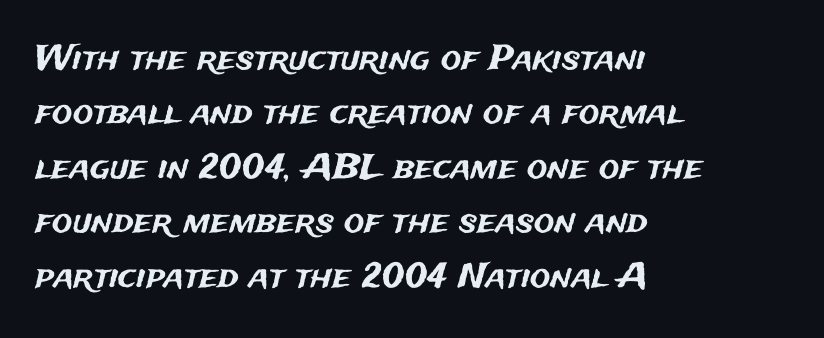
Q: Is the text italic (slanted)? A: Yes.
Q: Is the typeface a serif or a sans-serif typeface? A: Sans-serif.
Q: Is the text underlined? A: No.
Q: How is the paragraph aligned? A: Left-aligned.
Q: Is the spacing between letters normal or unusually wide? A: Normal.
Q: Is the spacing between lines tight, normal or loose? A: Normal.
Q: Width (condensed, normal, or wide)? A: Normal.
Q: Stroke contrast? A: Medium.
Q: x-height? A: Medium.
Q: Monospaced? A: No.
